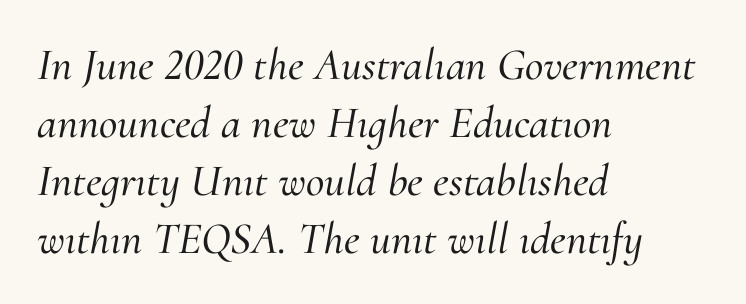
Letters rest on an invisible, unmarked baseline. There is no visible air inserted between adjacent glyphs. The passage is arranged the way most books set body copy — flush left. A typesetter would call this proportional, since set widths differ per character.
